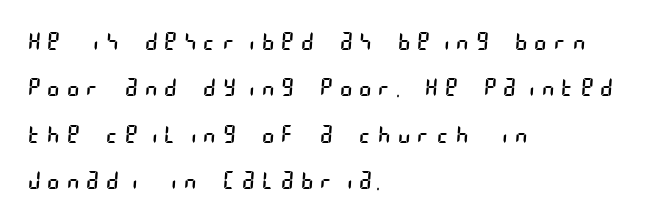
{"bold": "no", "underline": "no", "align": "left", "line_spacing_ratio": 1.86, "letter_spacing": "wide", "letter_spacing_em": 0.31, "glyph_px": 25}
